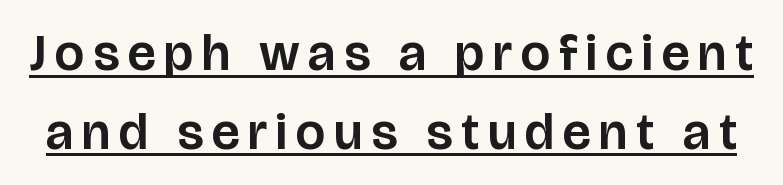
Q: Is the text italic (slanted)? A: No, it is upright.
Q: Is the typeface a serif or a sans-serif typeface? A: Sans-serif.
Q: Is the text underlined? A: Yes.
Q: Is the spacing between lines tight, normal or loose? A: Normal.
Q: Width (condensed, normal, or wide)? A: Normal.
Q: Stroke contrast? A: Low.
Q: x-height? A: Large.
Q: Monospaced? A: No.
